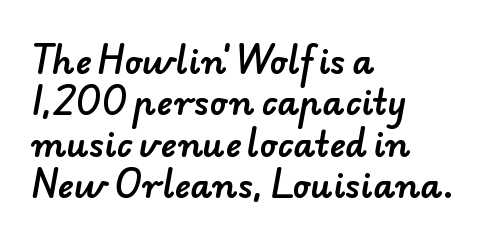
Q: Is the typeface a serif or a sans-serif typeface? A: Sans-serif.
Q: Is the text underlined? A: No.
Q: How is the paragraph aligned? A: Left-aligned.
Q: Is the spacing between letters normal or unusually wide? A: Normal.
Q: Width (condensed, normal, or wide)? A: Normal.
Q: Stroke contrast? A: Low.
Q: x-height? A: Small.
Q: Monospaced? A: No.
